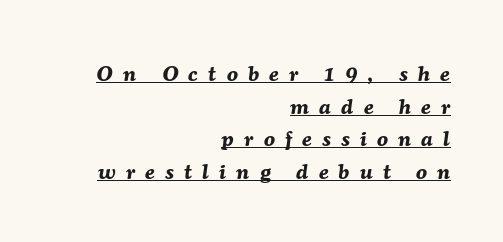
Q: Is the text bold? A: Yes.
Q: Is the text italic (slanted)? A: Yes, it leans right by about 7 degrees.
Q: Is the text underlined? A: Yes.
Q: How is the paragraph aligned? A: Right-aligned.
Q: Is the spacing between letters normal or unusually wide? A: Unusually wide.
Q: Is the spacing between lines tight, normal or loose? A: Normal.
